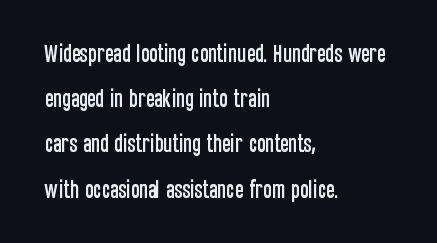
The image shows 20 px text type, upright; set left-aligned, loose line spacing (2.26x), normal letter spacing, not underlined.
